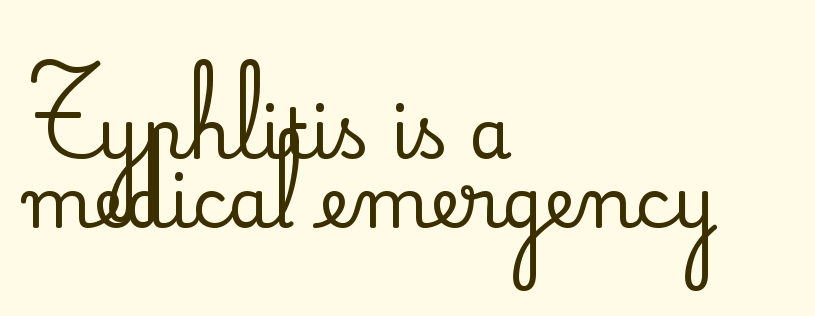
The image shows 69 px serif type, upright; set left-aligned, tight line spacing (1.0x), normal letter spacing, not underlined; low stroke contrast and a small x-height.
